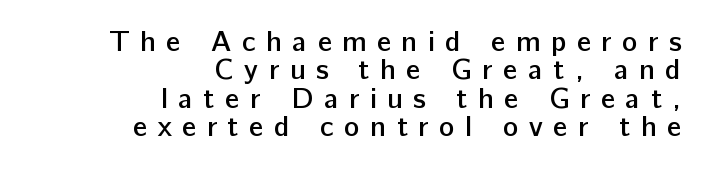
The image shows 29 px semibold sans-serif type, upright; set right-aligned, tight line spacing (0.98x), unusually wide letter spacing (+0.36 em), not underlined; low stroke contrast and a medium x-height.
